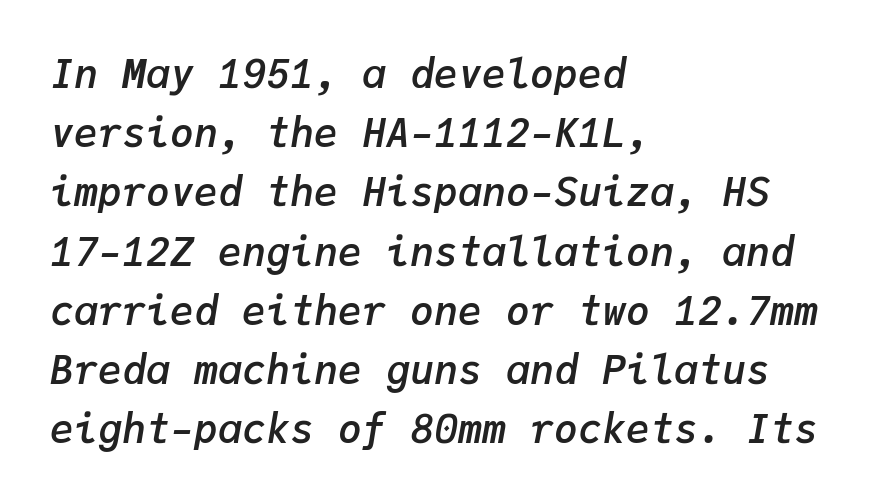
The face used here has a pronounced slope to its letters. Check the space under the baseline: it is left empty. Compared with typical body copy, the letter spacing here is the same. Stroke thickness is moderately raised; the sample reads as semibold. This sample has the even, mechanical cadence of fixed-width lettering. Leftover space on each line is placed entirely after the last word.
